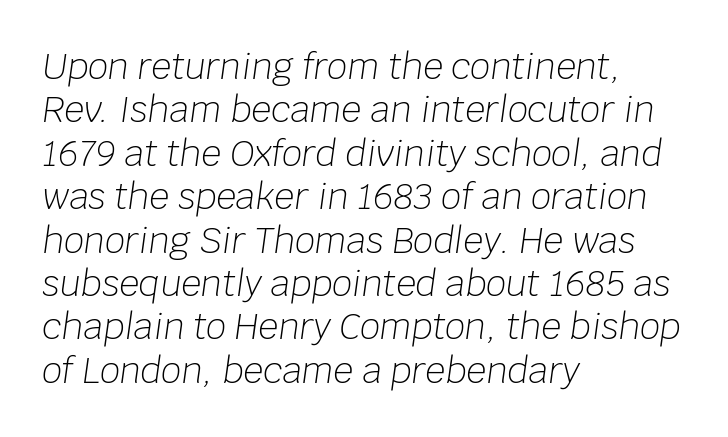
The image shows 35 px light type, italic (leaning right); set left-aligned, line spacing 1.24x, normal letter spacing, not underlined; low stroke contrast and a large x-height.
